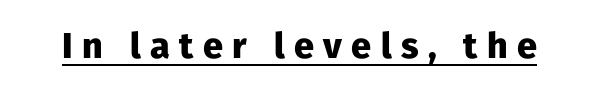
Is there any slant? The stems are plumb. The face used here is a sans, in the tradition of grotesques and geometrics. Here the designer chose a conventional face with non-uniform glyph widths. Students, observe the line beneath the letters — that is underlining. Strong, thick strokes mark this as bold type.
